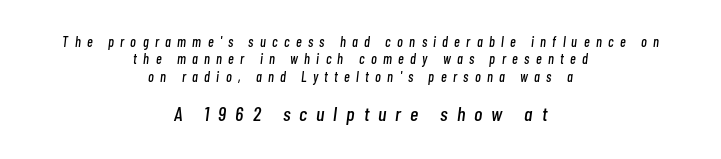
Q: Is the text italic (slanted)? A: Yes, it leans right by about 7 degrees.
Q: Is the text underlined? A: No.
Q: How is the paragraph aligned? A: Centered.
Q: Is the spacing between letters normal or unusually wide? A: Unusually wide.
Q: Is the spacing between lines tight, normal or loose? A: Normal.
Q: Which block of text is set in a larger size, the first (top) or the second (bottom)? A: The second (bottom) one.
